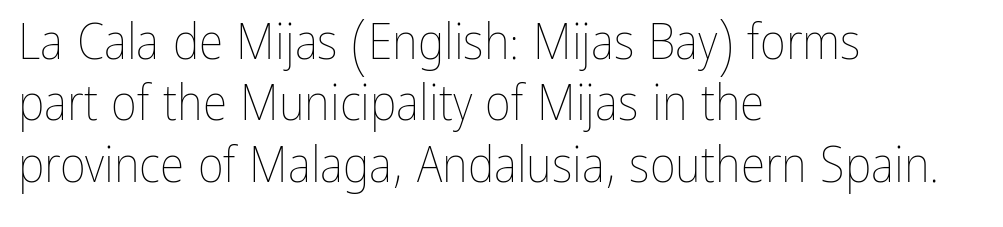
The image shows 50 px thin, condensed type, upright; set left-aligned, line spacing 1.23x, normal letter spacing, not underlined; low stroke contrast and a medium x-height.
